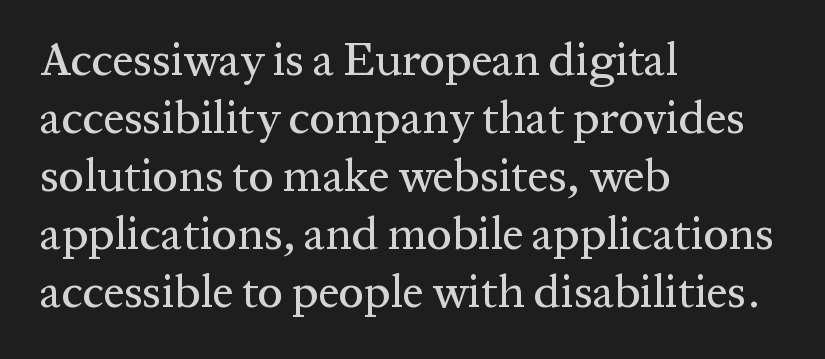
The image shows 46 px serif type, upright; set left-aligned, normal line spacing (1.26x), normal letter spacing, not underlined; medium stroke contrast and a medium x-height.
